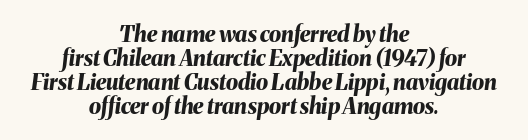
Q: Is the text bold? A: Yes.
Q: Is the text italic (slanted)? A: Yes, it leans right by about 8 degrees.
Q: Is the text underlined? A: No.
Q: How is the paragraph aligned? A: Centered.
Q: Is the spacing between letters normal or unusually wide? A: Normal.
Q: Is the spacing between lines tight, normal or loose? A: Tight.
